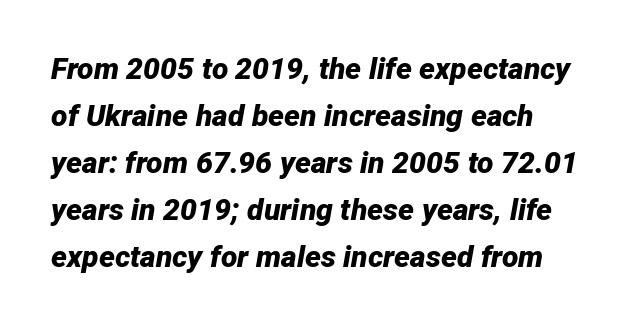
{"italic": "yes", "lean": "right", "slant_degrees": 12, "bold": "yes", "weight": "bold", "width": "normal", "stroke_contrast": "low", "x_height": "medium", "monospaced": "no", "underline": "no", "line_spacing": "normal", "line_spacing_ratio": 1.57, "letter_spacing": "normal", "letter_spacing_em": 0.0, "glyph_px": 30}
